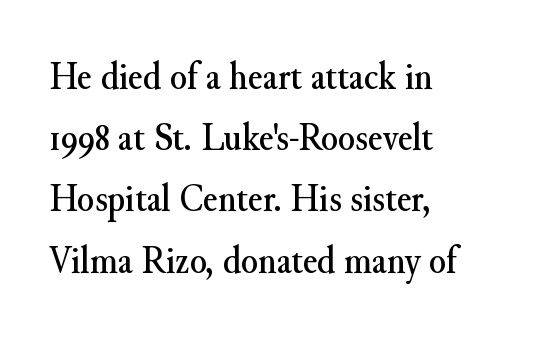
The image shows 39 px serif type, upright; set left-aligned, normal line spacing (1.57x), normal letter spacing, not underlined; medium stroke contrast and a small x-height.
